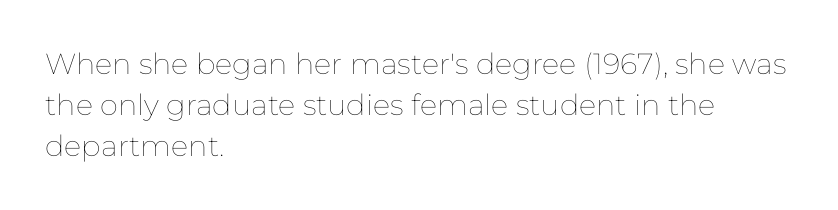
Ascenders rise straight up at ninety degrees. Teacher's note: observe the even left margin — that is flush-left alignment. Nothing heavy about these letters — not bold at all. Note the varied advance widths — an 'i' is clearly narrower than an 'm'. The space beneath each line is pristine and unruled. Nothing unusual about the tracking: characters are spaced as the font intends.
